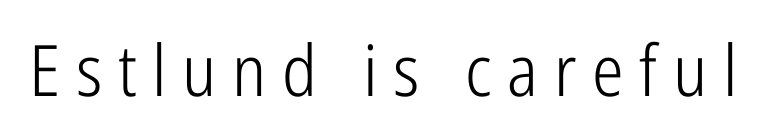
The letters advance in unequal steps, a hallmark of proportional type. Is the letter spacing exaggerated? Yes — the characters are pushed far apart. The letters stand upright; this is a roman face. In terms of letterform style, serifs are entirely absent. The words here are not underlined.
